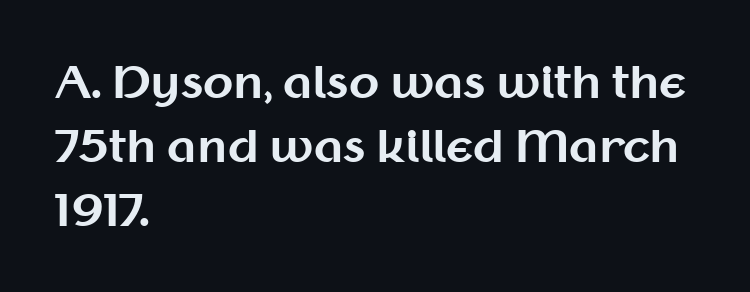
The image shows 44 px bold sans-serif type, upright; set left-aligned, normal line spacing (1.46x), normal letter spacing, not underlined; medium stroke contrast and a medium x-height.
